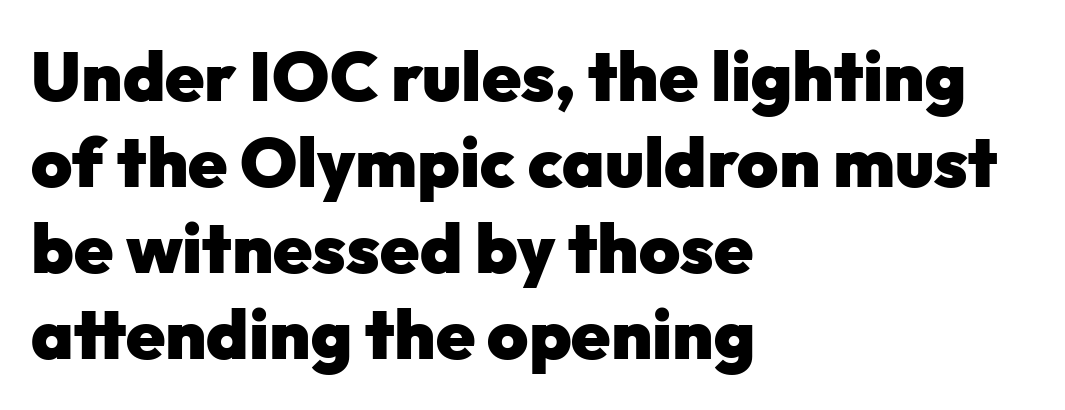
{"serif": "no", "italic": "no", "bold": "yes", "weight": "heavy", "width": "normal", "stroke_contrast": "low", "x_height": "medium", "monospaced": "no", "underline": "no", "align": "left", "line_spacing_ratio": 1.23, "letter_spacing": "normal", "letter_spacing_em": 0.0, "glyph_px": 70}
